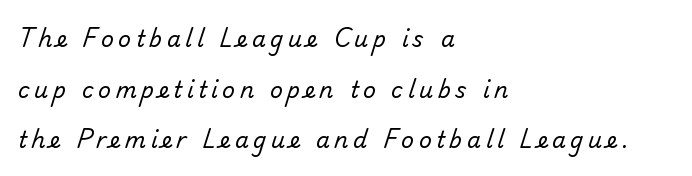
Substantial extra tracking has been applied to these lines. Leading: increased. The area under the type is left untouched. Which margin do the lines hug? The left one — the right edge is uneven. The typeface has the unassuming heft of standard copy or less.
